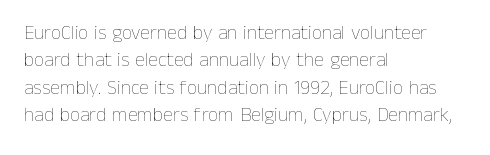
Q: Is the text bold? A: No.
Q: Is the text italic (slanted)? A: No, it is upright.
Q: Is the text underlined? A: No.
Q: How is the paragraph aligned? A: Left-aligned.
Q: Is the spacing between letters normal or unusually wide? A: Normal.
Q: Is the spacing between lines tight, normal or loose? A: Normal.
